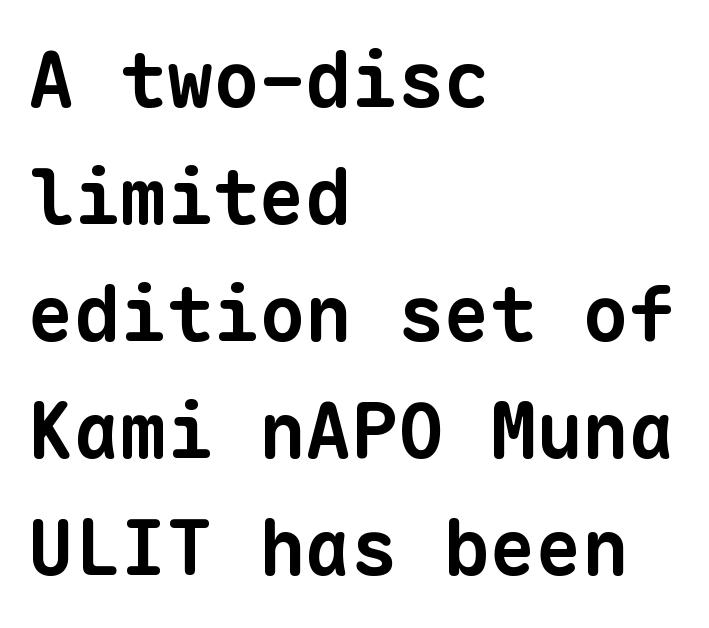
The image shows 77 px bold sans-serif type, monospaced; set left-aligned, normal line spacing (1.52x), normal letter spacing, not underlined; low stroke contrast and a medium x-height.
